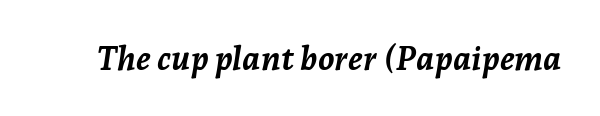
Q: Is the text bold? A: Yes.
Q: Is the text italic (slanted)? A: Yes, it leans right by about 7 degrees.
Q: Is the text underlined? A: No.
Q: Is the spacing between letters normal or unusually wide? A: Normal.
Q: Width (condensed, normal, or wide)? A: Normal.
Q: Stroke contrast? A: Low.
Q: x-height? A: Medium.
Q: Monospaced? A: No.
